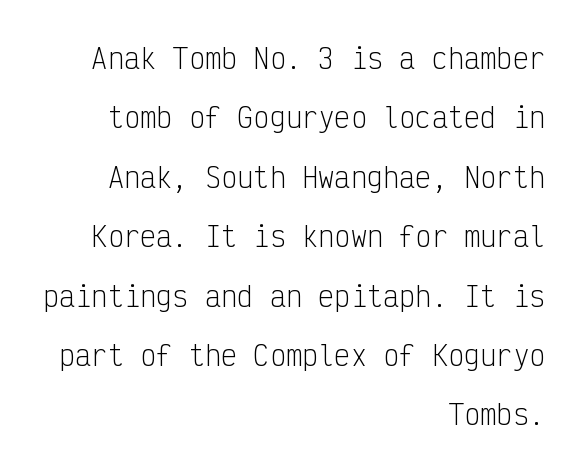
The image shows 27 px text type, upright; set right-aligned, loose line spacing (2.2x), normal letter spacing, not underlined.
